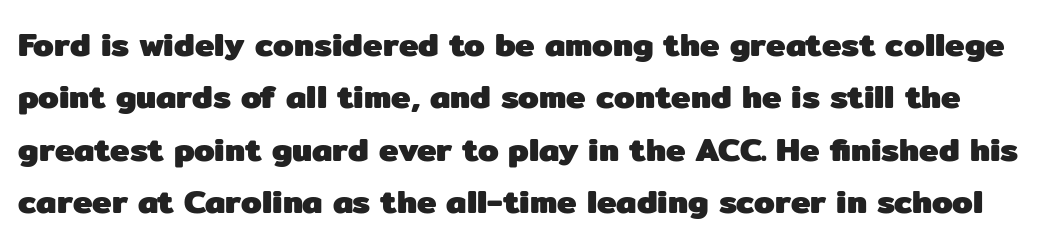
The rendering uses a moderate line-height, typical for paragraphs. Ordinary non-slanted type is in use. Looks like regular typesetting: each glyph gets only the width it needs. Underlining? Definitely not there. A sans-serif font was chosen for this passage.
